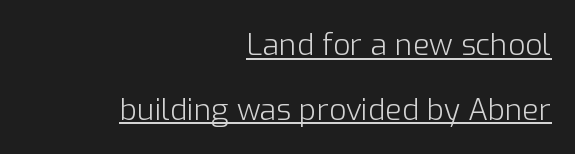
Q: Is the text bold? A: No.
Q: Is the text italic (slanted)? A: No, it is upright.
Q: Is the typeface a serif or a sans-serif typeface? A: Sans-serif.
Q: Is the text underlined? A: Yes.
Q: How is the paragraph aligned? A: Right-aligned.
Q: Is the spacing between letters normal or unusually wide? A: Normal.
Q: Is the spacing between lines tight, normal or loose? A: Loose.
Q: Width (condensed, normal, or wide)? A: Normal.
Q: Stroke contrast? A: Low.
Q: x-height? A: Medium.
Q: Monospaced? A: No.
